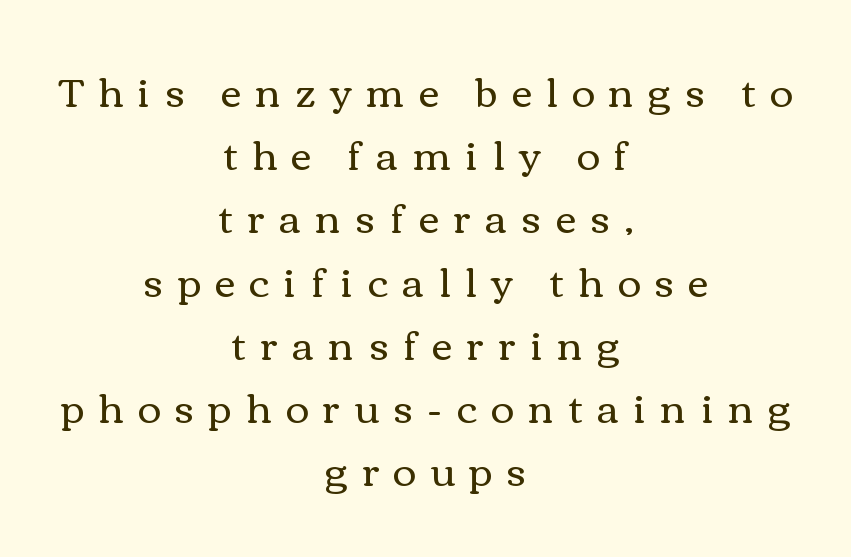
Q: Is the text bold? A: No.
Q: Is the text italic (slanted)? A: No, it is upright.
Q: Is the text underlined? A: No.
Q: How is the paragraph aligned? A: Centered.
Q: Is the spacing between letters normal or unusually wide? A: Unusually wide.
Q: Is the spacing between lines tight, normal or loose? A: Normal.
Q: Width (condensed, normal, or wide)? A: Wide.
Q: Stroke contrast? A: Medium.
Q: x-height? A: Medium.
Q: Monospaced? A: No.
